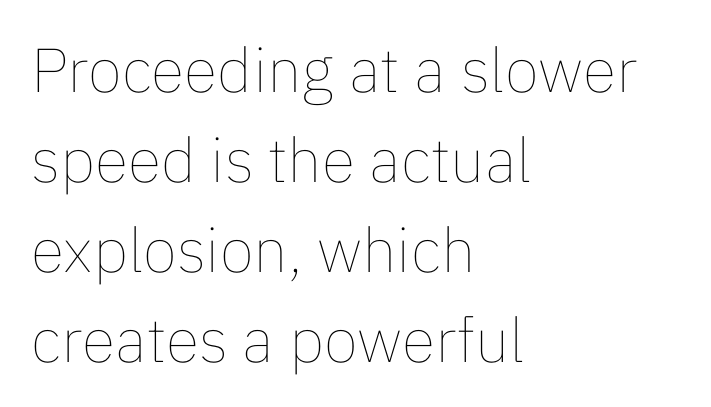
{"italic": "no", "bold": "no", "weight": "thin", "width": "normal", "stroke_contrast": "low", "x_height": "medium", "monospaced": "no", "underline": "no", "align": "left", "line_spacing": "normal", "line_spacing_ratio": 1.45, "letter_spacing": "normal", "letter_spacing_em": 0.0, "glyph_px": 62}
